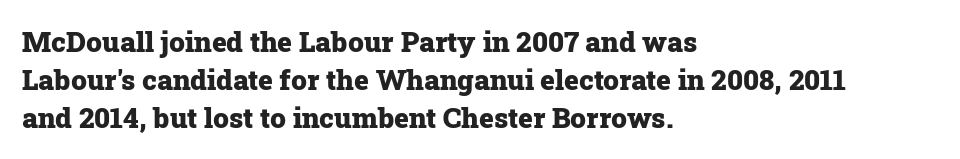
The image shows 28 px heavy serif type, upright; set left-aligned, normal line spacing (1.36x), normal letter spacing, not underlined; low stroke contrast and a medium x-height.
